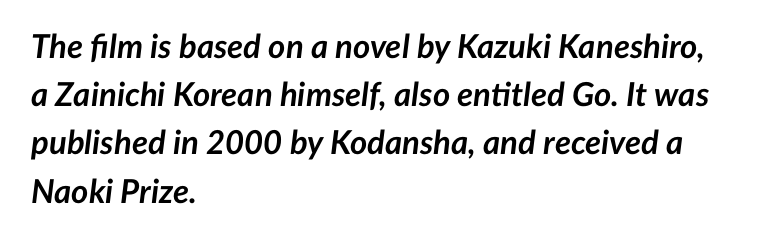
The image shows 33 px semibold type, italic (leaning right); set left-aligned, normal line spacing (1.46x), normal letter spacing, not underlined; low stroke contrast and a medium x-height.
